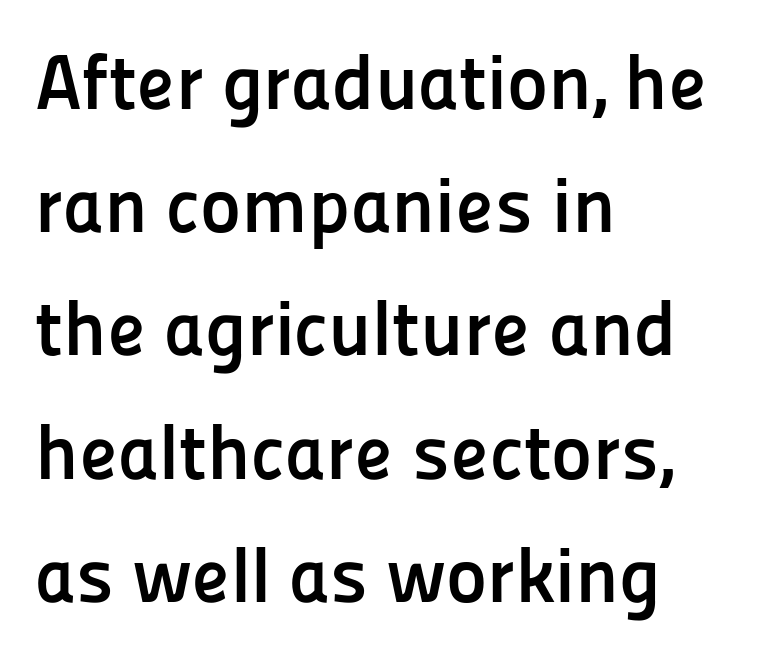
{"serif": "no", "italic": "no", "bold": "yes", "weight": "semibold", "width": "normal", "stroke_contrast": "low", "x_height": "medium", "monospaced": "no", "underline": "no", "align": "left", "line_spacing": "normal", "line_spacing_ratio": 1.58, "letter_spacing": "normal", "letter_spacing_em": 0.0, "glyph_px": 78}
